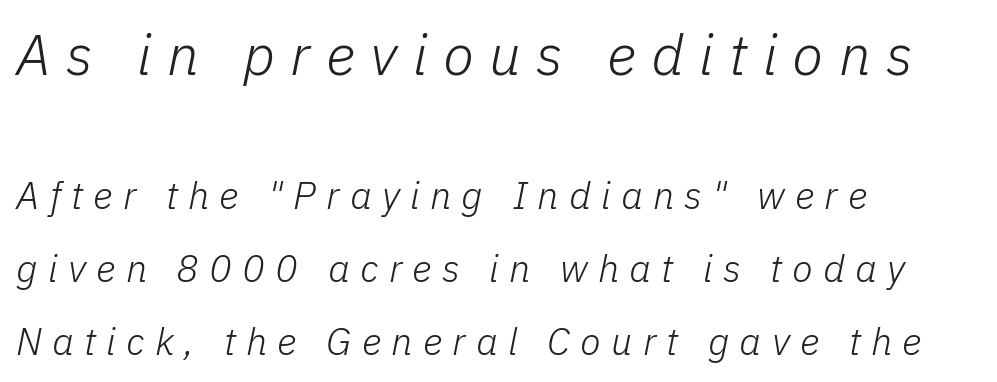
The image shows 57 px light type, italic (leaning right); set left-aligned, loose line spacing (1.91x), unusually wide letter spacing (+0.27 em), not underlined; the first (top) block is 1.5x larger; low stroke contrast and a medium x-height.
